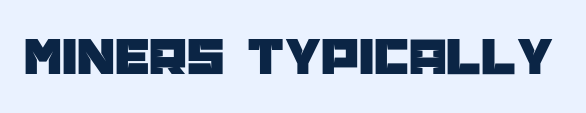
{"serif": "no", "italic": "no", "width": "normal", "stroke_contrast": "low", "x_height": "large", "monospaced": "no", "underline": "no", "letter_spacing": "normal", "letter_spacing_em": 0.0, "glyph_px": 54}
